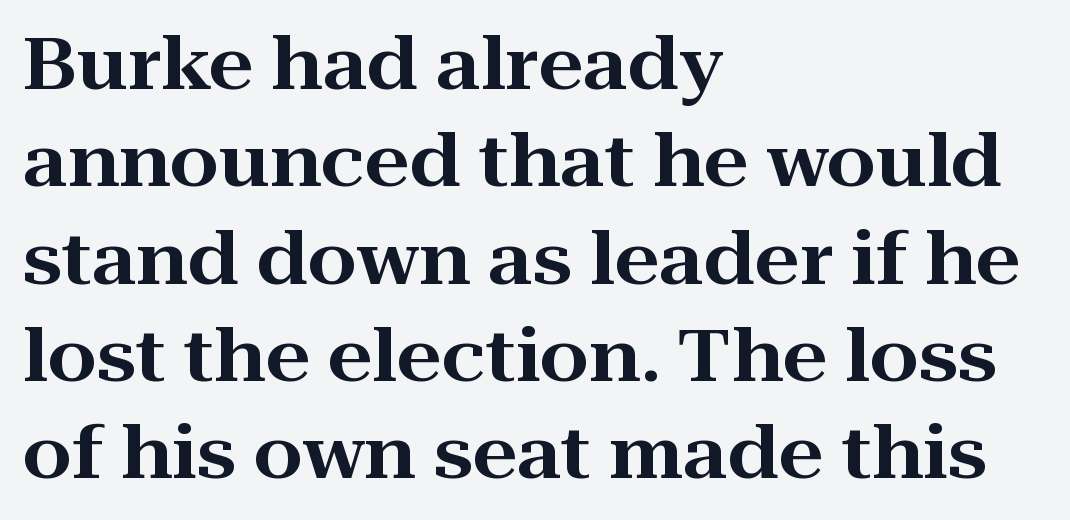
{"serif": "yes", "italic": "no", "width": "wide", "stroke_contrast": "high", "x_height": "medium", "monospaced": "no", "underline": "no", "align": "left", "line_spacing": "normal", "line_spacing_ratio": 1.37, "letter_spacing": "normal", "letter_spacing_em": 0.0, "glyph_px": 71}
